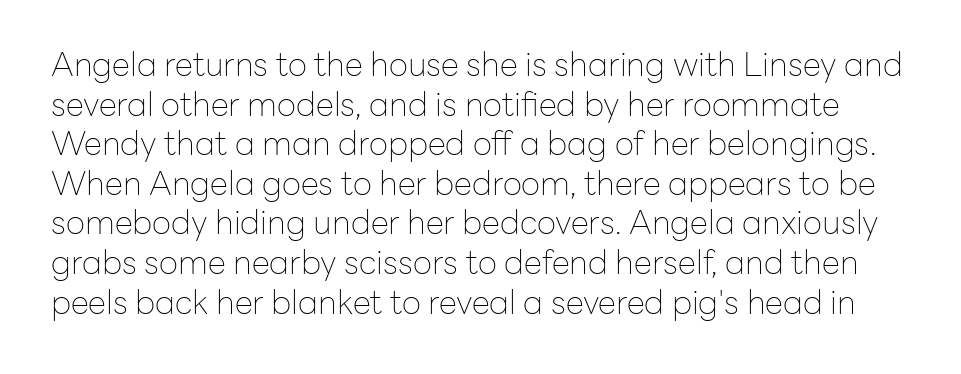
The image shows 33 px thin sans-serif type, upright; set line spacing 1.2x, normal letter spacing, not underlined; low stroke contrast and a medium x-height.
